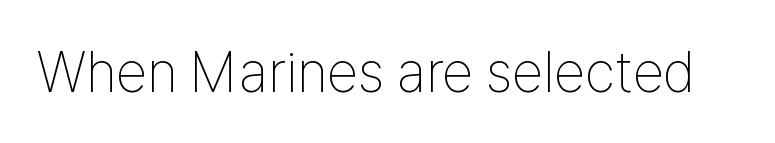
The image shows 57 px thin, condensed sans-serif type, upright; set normal letter spacing, not underlined; low stroke contrast and a medium x-height.
